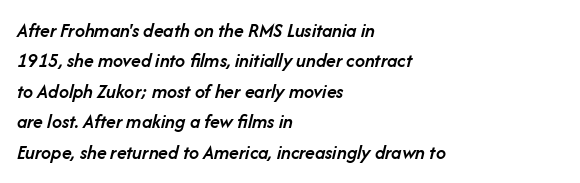
Descenders hang freely into open space. When letters slant like this, we call the style italic. The typesetting leans somewhat heavy: a semibold. The lines sit at an ordinary, default distance from one another. Here the glyphs are tracked normally, forming tight word shapes. The typesetter chose a ragged-right arrangement here.
